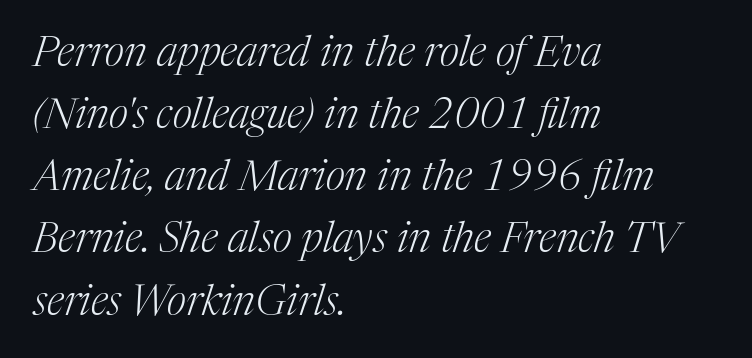
Counters stay open thanks to moderate or lighter strokes. A typesetter would call this proportional, since set widths differ per character. In CSS terms this would be text-align: left. Does the leading feel generous? No, just average.
